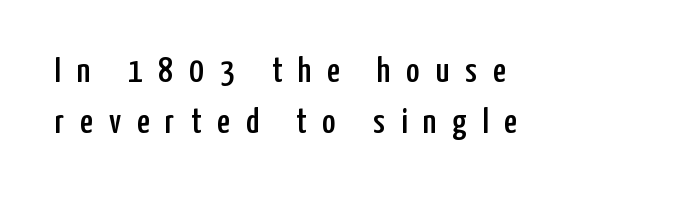
Q: Is the text italic (slanted)? A: No, it is upright.
Q: Is the typeface a serif or a sans-serif typeface? A: Sans-serif.
Q: Is the text underlined? A: No.
Q: How is the paragraph aligned? A: Left-aligned.
Q: Is the spacing between letters normal or unusually wide? A: Unusually wide.
Q: Is the spacing between lines tight, normal or loose? A: Normal.
Q: Width (condensed, normal, or wide)? A: Condensed.
Q: Stroke contrast? A: Low.
Q: x-height? A: Medium.
Q: Monospaced? A: No.
